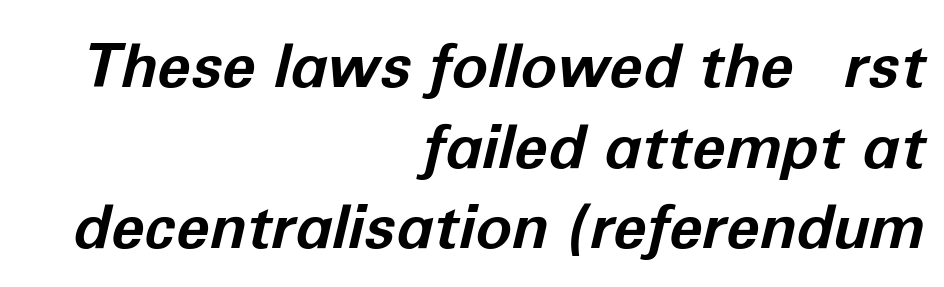
{"italic": "yes", "lean": "right", "slant_degrees": 12, "bold": "yes", "weight": "bold", "width": "normal", "stroke_contrast": "low", "x_height": "medium", "monospaced": "no", "underline": "no", "align": "right", "line_spacing": "normal", "line_spacing_ratio": 1.32, "letter_spacing": "normal", "letter_spacing_em": 0.0, "glyph_px": 61}
